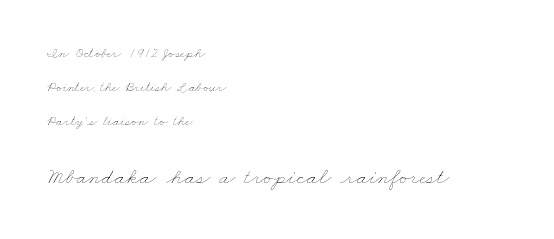
The image shows 23 px text type; set left-aligned, loose line spacing (2.44x), normal letter spacing, not underlined; the second (bottom) block is 1.64x larger.
